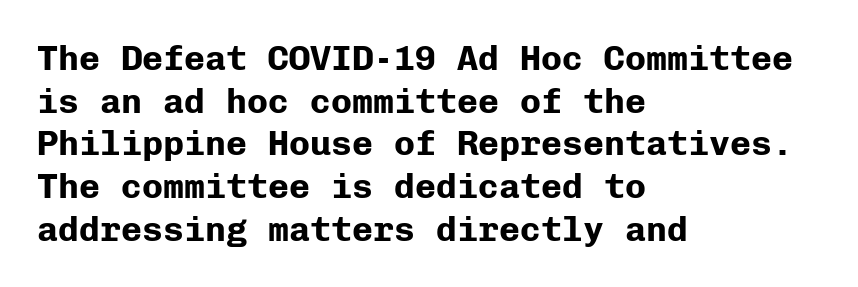
{"serif": "no", "italic": "no", "bold": "yes", "weight": "bold", "width": "normal", "stroke_contrast": "low", "x_height": "medium", "monospaced": "yes", "underline": "no", "align": "left", "line_spacing_ratio": 1.22, "letter_spacing": "normal", "letter_spacing_em": 0.0, "glyph_px": 35}
